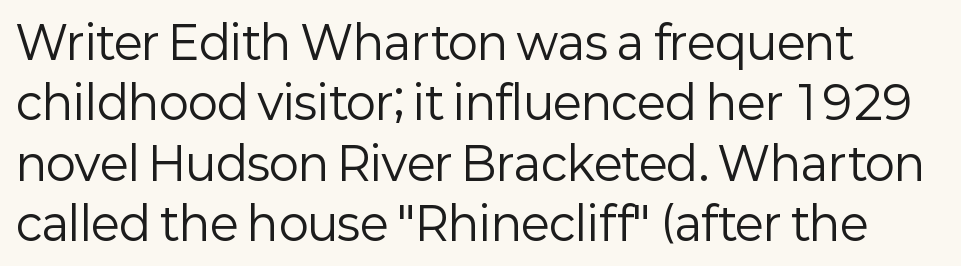
{"serif": "no", "italic": "no", "bold": "no", "weight": "regular", "width": "normal", "stroke_contrast": "low", "x_height": "medium", "monospaced": "no", "underline": "no", "line_spacing": "normal", "line_spacing_ratio": 1.34, "letter_spacing": "normal", "letter_spacing_em": 0.0, "glyph_px": 45}
